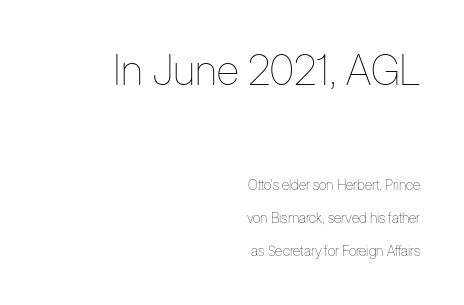
The image shows 42 px thin, condensed type, upright; set right-aligned, loose line spacing (2.35x), normal letter spacing, not underlined; the first (top) block is 3.0x larger; low stroke contrast and a medium x-height.
